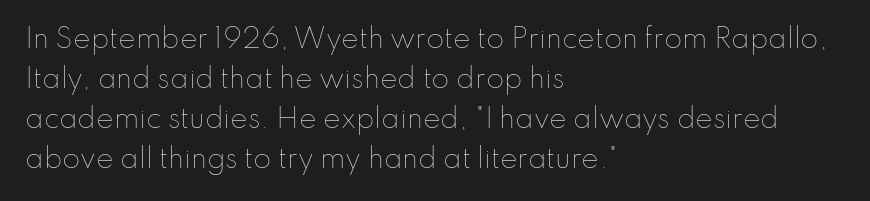
{"italic": "no", "bold": "no", "underline": "no", "align": "left", "line_spacing": "normal", "line_spacing_ratio": 1.54, "letter_spacing": "normal", "letter_spacing_em": 0.0, "glyph_px": 26}
